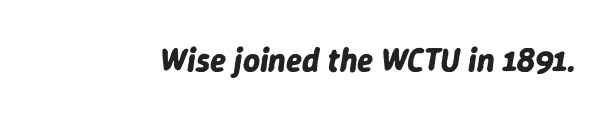
{"italic": "yes", "lean": "right", "slant_degrees": 9, "bold": "yes", "weight": "bold", "width": "normal", "stroke_contrast": "low", "x_height": "medium", "monospaced": "no", "underline": "no", "letter_spacing": "normal", "letter_spacing_em": 0.0, "glyph_px": 33}
